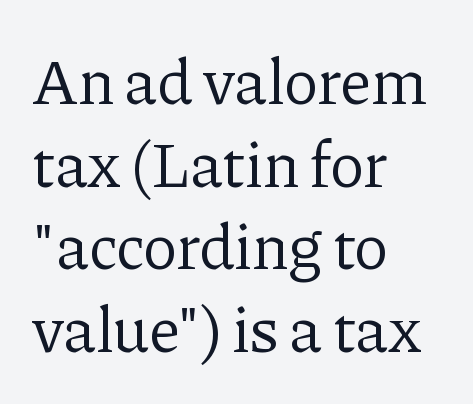
The image shows 64 px regular-weight serif type, upright; set left-aligned, normal line spacing (1.29x), normal letter spacing, not underlined; low stroke contrast and a medium x-height.
